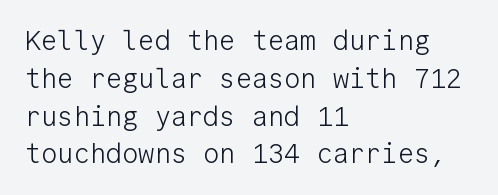
The image shows 27 px text type, upright; set left-aligned, normal line spacing (1.4x), normal letter spacing, not underlined.
